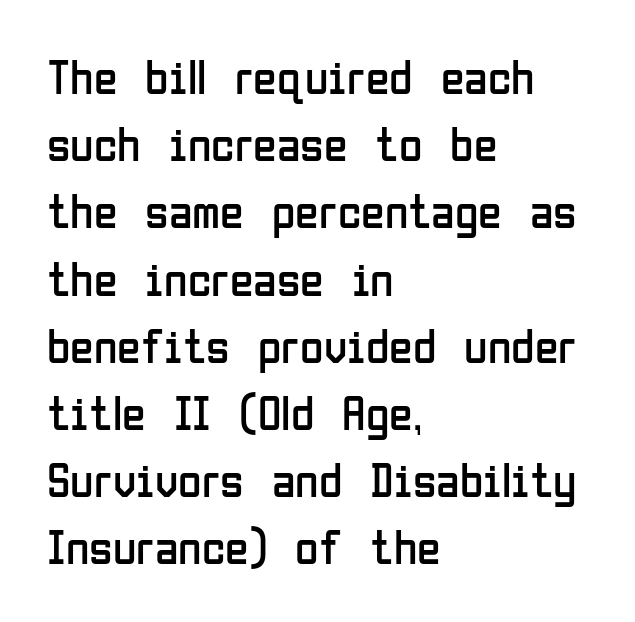
Descenders are the only things crossing below the line. The rendering shows plain stroke endings on the letterforms — a sans-serif design. The line texture is even and compact thanks to regular tracking. These lines sit exactly where default settings would place them. Think of a printed novel: that variable character pitch is what you see here. These lines stack with their left ends in a neat column.
